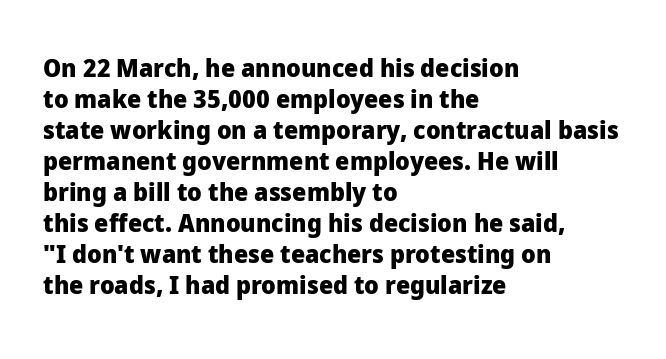
You'd pick this weight for a headline — it's a proper bold. Upright lettering throughout. Nothing unusual about the tracking: characters are spaced as the font intends. Check the space under the baseline: it is left empty.
